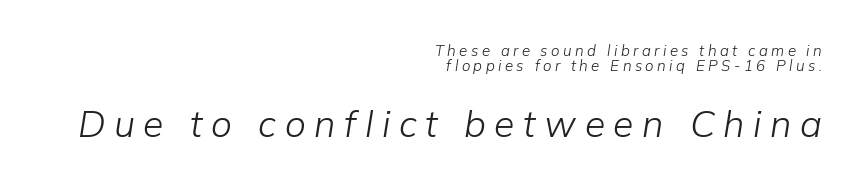
{"italic": "yes", "lean": "right", "slant_degrees": 9, "bold": "no", "weight": "light", "width": "normal", "stroke_contrast": "low", "x_height": "medium", "monospaced": "no", "underline": "no", "align": "right", "line_spacing": "tight", "line_spacing_ratio": 0.99, "letter_spacing": "wide", "letter_spacing_em": 0.23, "larger_block": "second", "size_ratio": 2.47, "glyph_px": 37}
